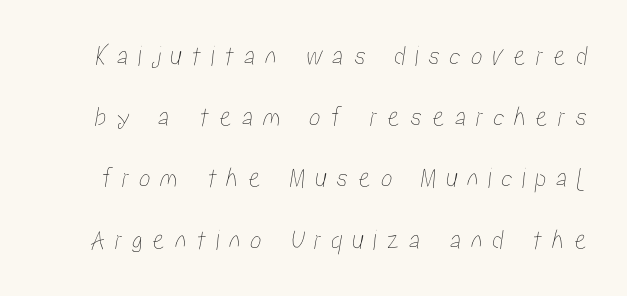
{"width": "condensed", "stroke_contrast": "low", "x_height": "medium", "monospaced": "no", "underline": "no", "line_spacing": "loose", "line_spacing_ratio": 2.11, "letter_spacing": "wide", "letter_spacing_em": 0.33, "glyph_px": 29}
